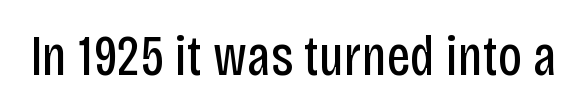
The image shows 57 px regular-weight, condensed sans-serif type, upright; set normal letter spacing, not underlined; low stroke contrast and a large x-height.
